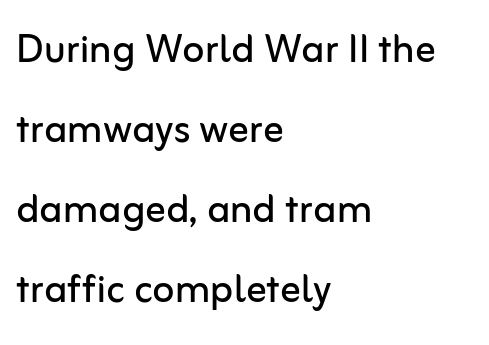
Left-aligned paragraph, ragged on the right. The line texture is even and compact thanks to regular tracking. Does the leading feel generous? No, just average. The letters carry no serifs — their stems end cleanly without finishing strokes. Bold? No — there's no thickening of the strokes.
